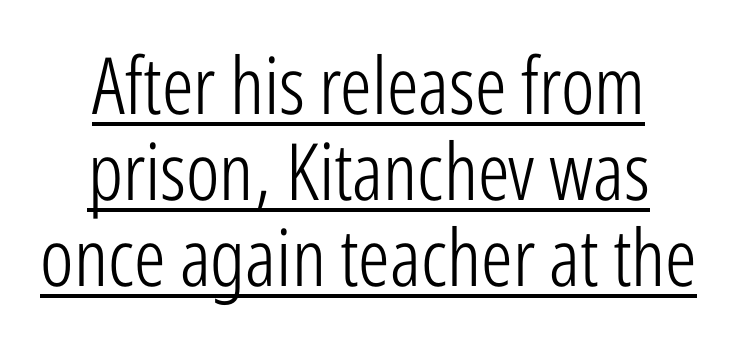
Q: Is the text bold? A: No.
Q: Is the text italic (slanted)? A: No, it is upright.
Q: Is the typeface a serif or a sans-serif typeface? A: Sans-serif.
Q: Is the text underlined? A: Yes.
Q: How is the paragraph aligned? A: Centered.
Q: Is the spacing between letters normal or unusually wide? A: Normal.
Q: Is the spacing between lines tight, normal or loose? A: Tight.
Q: Width (condensed, normal, or wide)? A: Condensed.
Q: Stroke contrast? A: Low.
Q: x-height? A: Medium.
Q: Monospaced? A: No.
